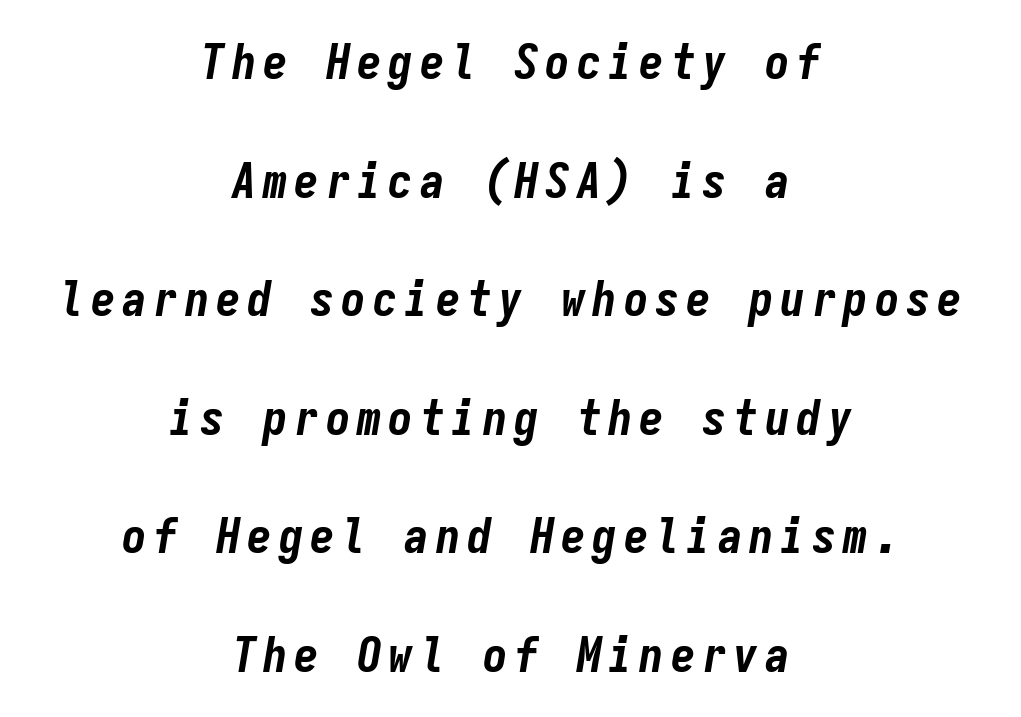
{"italic": "yes", "lean": "right", "slant_degrees": 9, "bold": "yes", "weight": "bold", "width": "condensed", "stroke_contrast": "low", "x_height": "medium", "monospaced": "yes", "underline": "no", "align": "center", "line_spacing": "loose", "line_spacing_ratio": 2.42, "glyph_px": 49}
